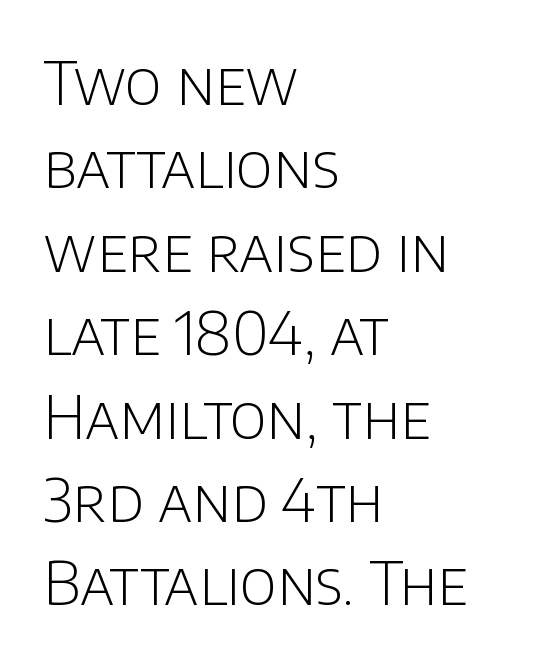
{"serif": "no", "italic": "no", "bold": "no", "weight": "light", "width": "normal", "stroke_contrast": "low", "x_height": "large", "monospaced": "no", "underline": "no", "align": "left", "line_spacing": "normal", "line_spacing_ratio": 1.39, "letter_spacing": "normal", "letter_spacing_em": 0.0, "glyph_px": 60}
